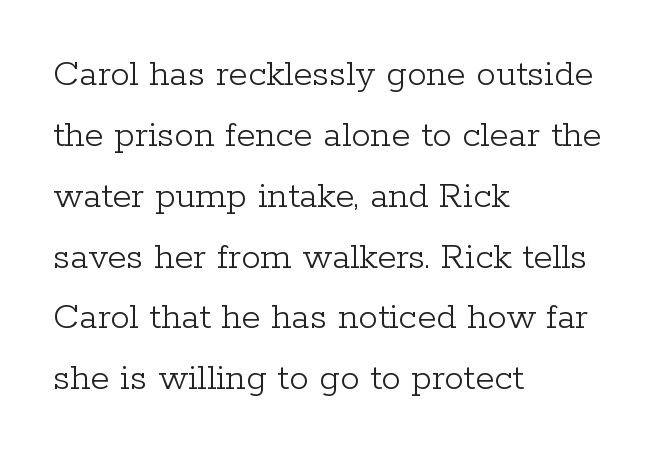
Each letter's strokes conclude with small projecting serifs. There is no visible air inserted between adjacent glyphs. This sample keeps an unexceptional amount of space between lines. Clear beneath every line of the passage. Rendered with straight, roman letterforms. Note the varied advance widths — an 'i' is clearly narrower than an 'm'.
